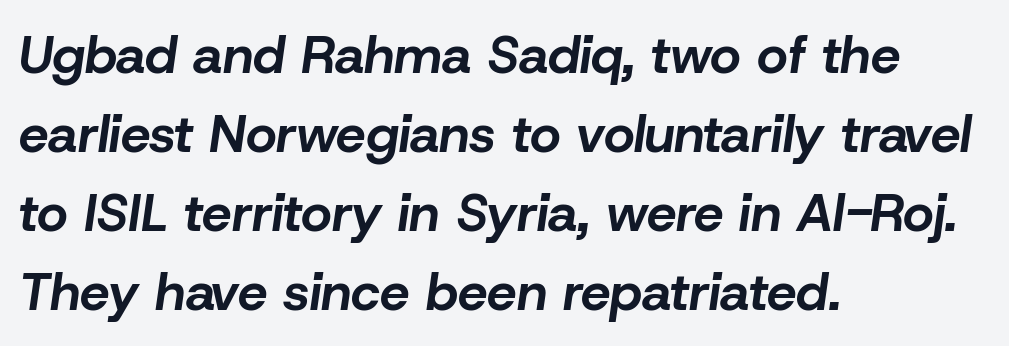
This is oblique type, the kind used for emphasis or titles. The space between consecutive lines is moderate. This sample is left-justified, so line endings fall wherever the words run out. Varying glyph widths throughout — classic text-font behaviour.
